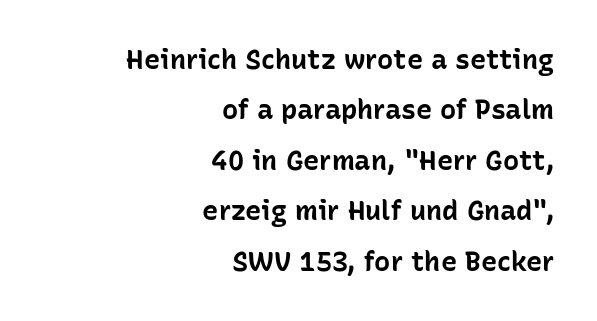
Q: Is the text bold? A: Yes.
Q: Is the text italic (slanted)? A: No, it is upright.
Q: Is the text underlined? A: No.
Q: How is the paragraph aligned? A: Right-aligned.
Q: Is the spacing between letters normal or unusually wide? A: Normal.
